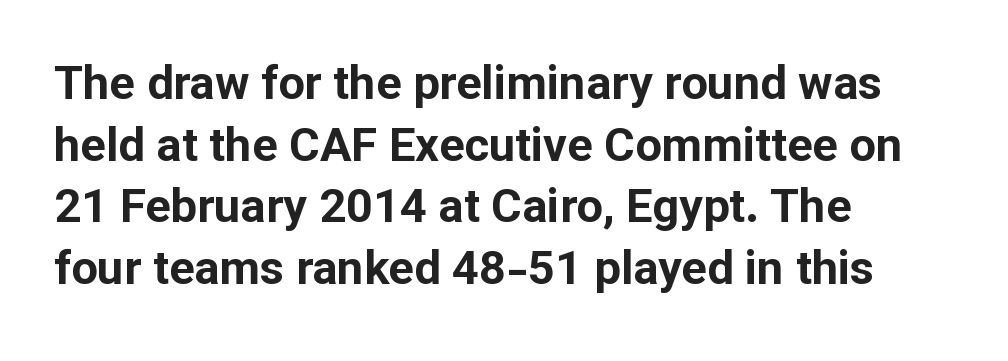
{"serif": "no", "italic": "no", "bold": "yes", "weight": "bold", "width": "normal", "stroke_contrast": "low", "x_height": "medium", "monospaced": "no", "underline": "no", "align": "left", "line_spacing": "normal", "line_spacing_ratio": 1.31, "letter_spacing": "normal", "letter_spacing_em": 0.0, "glyph_px": 47}
